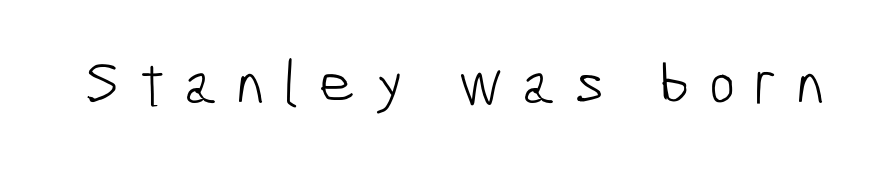
{"serif": "no", "bold": "no", "weight": "light", "width": "condensed", "stroke_contrast": "low", "x_height": "medium", "monospaced": "no", "underline": "no", "letter_spacing": "wide", "letter_spacing_em": 0.29, "glyph_px": 64}
